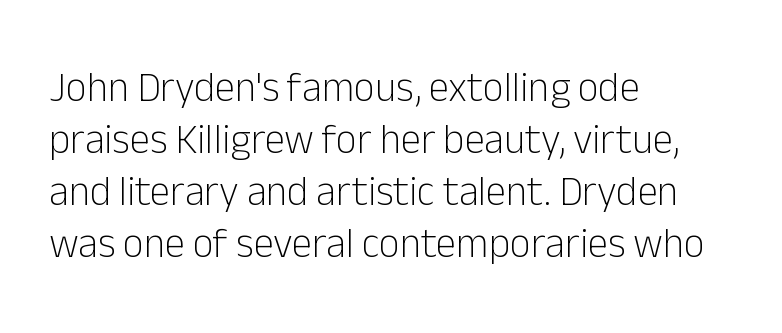
{"serif": "no", "italic": "no", "bold": "no", "weight": "light", "width": "normal", "stroke_contrast": "low", "x_height": "medium", "monospaced": "no", "underline": "no", "align": "left", "line_spacing": "normal", "line_spacing_ratio": 1.27, "letter_spacing": "normal", "letter_spacing_em": 0.0, "glyph_px": 41}
